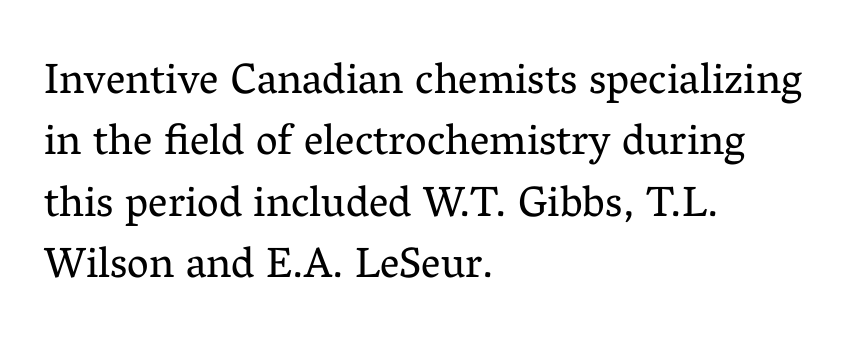
{"serif": "yes", "italic": "no", "bold": "no", "weight": "regular", "width": "normal", "stroke_contrast": "medium", "x_height": "medium", "monospaced": "no", "underline": "no", "align": "left", "line_spacing": "normal", "line_spacing_ratio": 1.43, "letter_spacing": "normal", "letter_spacing_em": 0.0, "glyph_px": 43}
